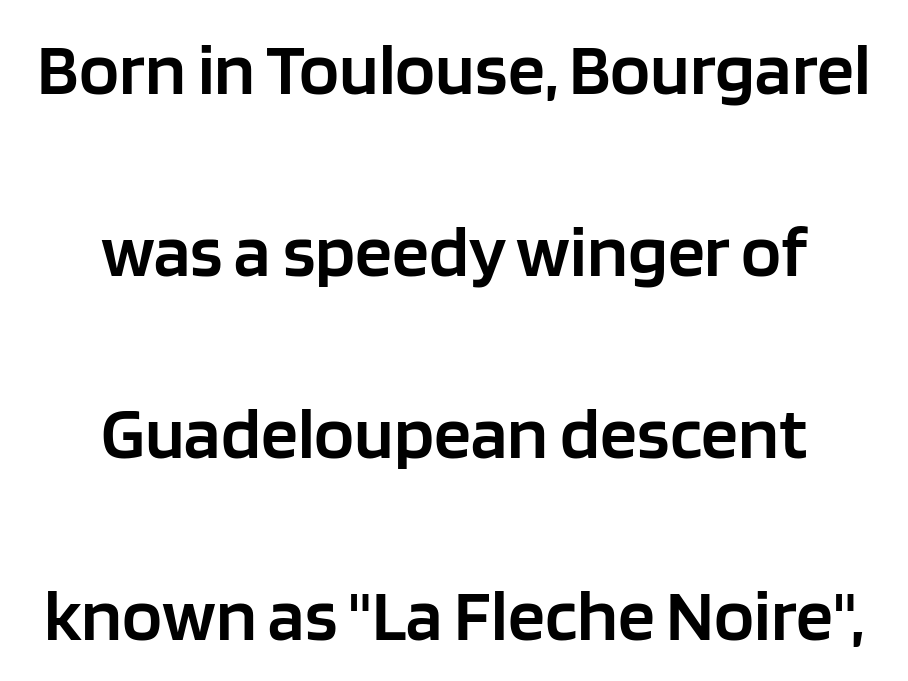
The image shows 74 px semibold sans-serif type, upright; set centered, loose line spacing (2.46x), normal letter spacing, not underlined; low stroke contrast and a large x-height.
